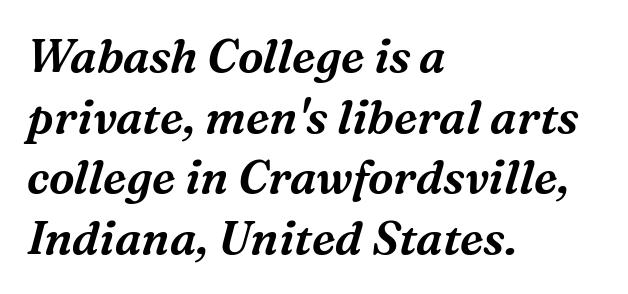
The image shows 46 px serif type, italic (leaning right); set left-aligned, normal line spacing (1.32x), normal letter spacing, not underlined; medium stroke contrast and a medium x-height.
